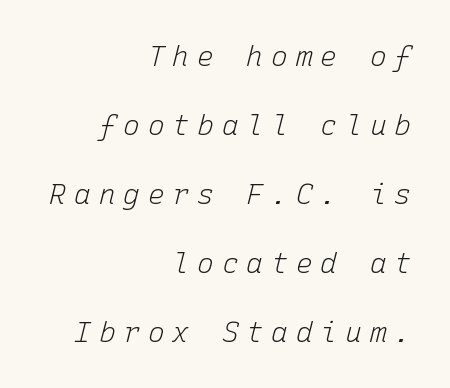
The image shows 28 px light type, italic (leaning right), monospaced; set right-aligned, loose line spacing (2.46x), unusually wide letter spacing (+0.28 em), not underlined; low stroke contrast and a medium x-height.
